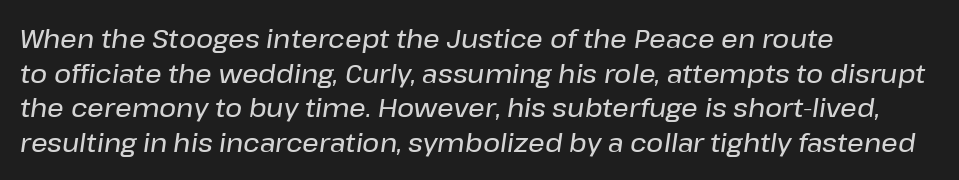
{"italic": "yes", "lean": "right", "slant_degrees": 8, "underline": "no", "align": "left", "line_spacing": "normal", "line_spacing_ratio": 1.33, "letter_spacing": "normal", "letter_spacing_em": 0.0, "glyph_px": 26}
